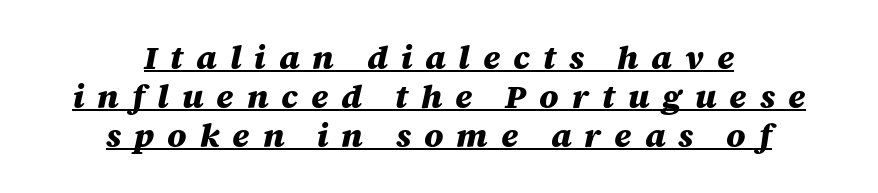
Q: Is the text bold? A: Yes.
Q: Is the text italic (slanted)? A: Yes, it leans right by about 12 degrees.
Q: Is the text underlined? A: Yes.
Q: How is the paragraph aligned? A: Centered.
Q: Is the spacing between letters normal or unusually wide? A: Unusually wide.
Q: Width (condensed, normal, or wide)? A: Normal.
Q: Stroke contrast? A: Medium.
Q: x-height? A: Large.
Q: Monospaced? A: No.
